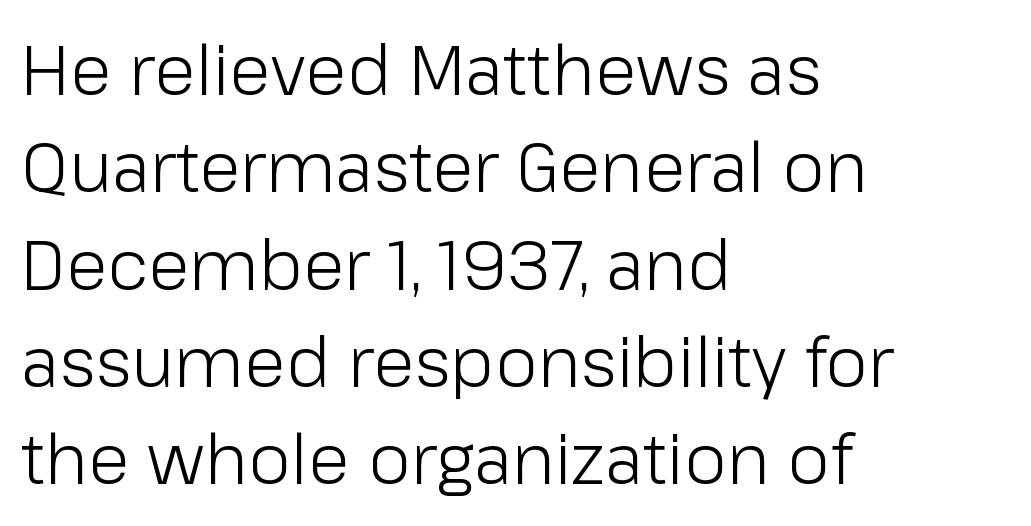
{"serif": "no", "italic": "no", "bold": "no", "weight": "light", "width": "normal", "stroke_contrast": "low", "x_height": "medium", "monospaced": "no", "underline": "no", "align": "left", "line_spacing": "normal", "line_spacing_ratio": 1.41, "letter_spacing": "normal", "letter_spacing_em": 0.0, "glyph_px": 69}
